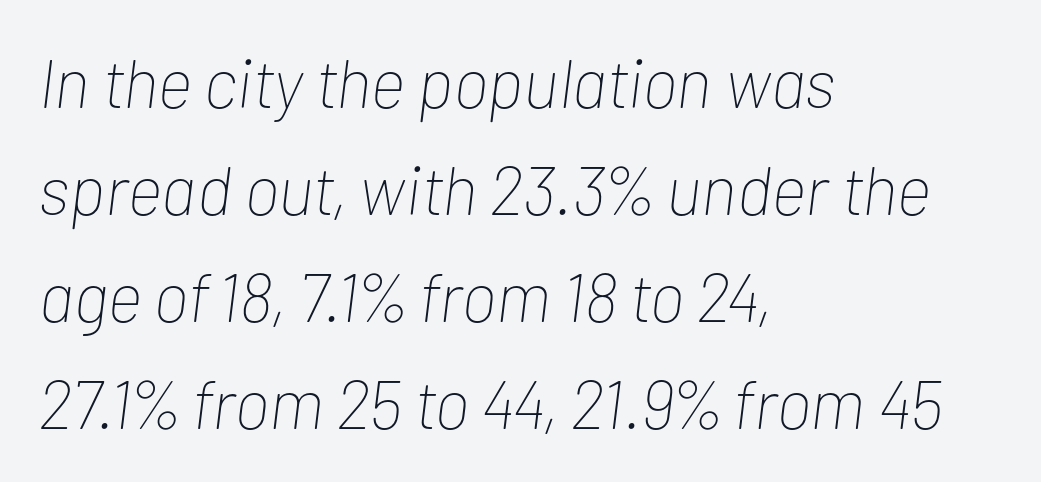
The image shows 69 px thin, condensed type, italic (leaning right); set left-aligned, normal line spacing (1.55x), normal letter spacing, not underlined; low stroke contrast and a medium x-height.
